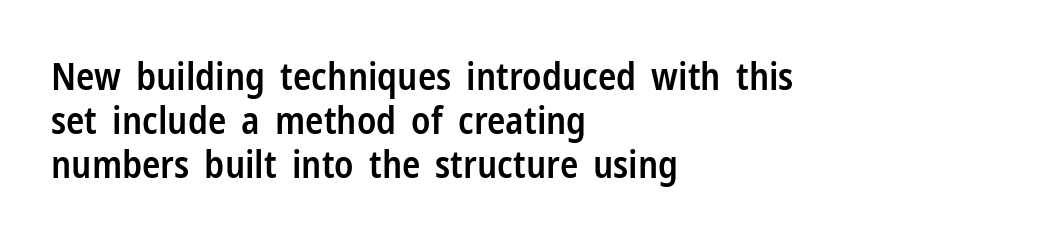
Q: Is the text bold? A: Semi-bold.
Q: Is the text italic (slanted)? A: No, it is upright.
Q: Is the typeface a serif or a sans-serif typeface? A: Sans-serif.
Q: Is the text underlined? A: No.
Q: How is the paragraph aligned? A: Left-aligned.
Q: Is the spacing between letters normal or unusually wide? A: Normal.
Q: Width (condensed, normal, or wide)? A: Condensed.
Q: Stroke contrast? A: Low.
Q: x-height? A: Medium.
Q: Monospaced? A: No.
